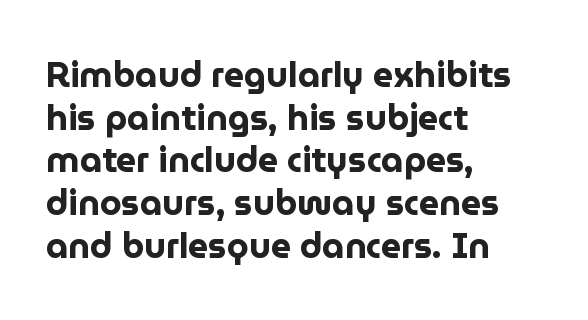
The image shows 35 px bold sans-serif type, upright; set left-aligned, line spacing 1.22x, normal letter spacing, not underlined; low stroke contrast and a medium x-height.
